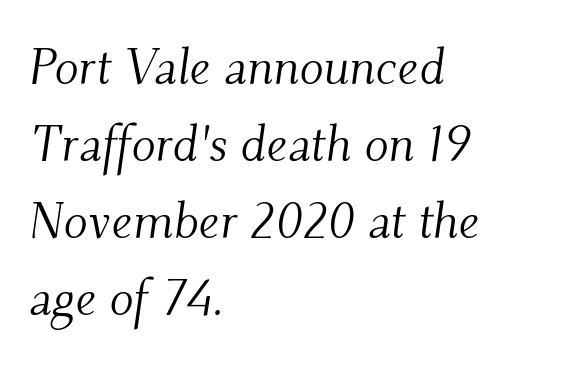
Descenders hang freely into open space. Are there feet on the stems? There are — it's a serif. Letters have the restrained weight of plain body copy at most. Here the designer chose a conventional face with non-uniform glyph widths. These lines sit exactly where default settings would place them. A typesetter would mark this as italic.
